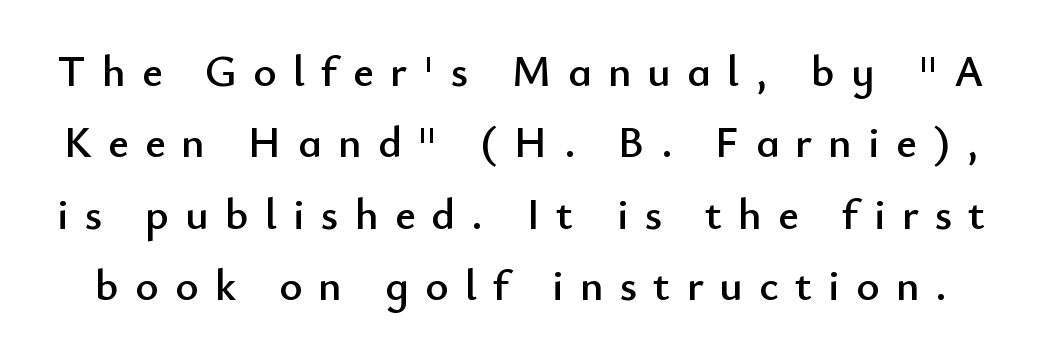
The image shows 44 px sans-serif type, upright; set normal line spacing (1.62x), unusually wide letter spacing (+0.37 em), not underlined; low stroke contrast and a small x-height.
